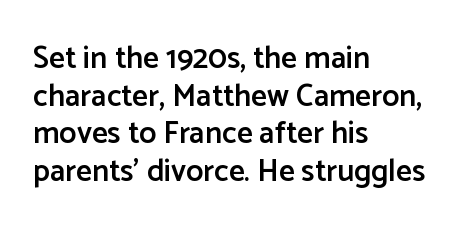
The image shows 31 px semibold sans-serif type, upright; set left-aligned, line spacing 1.21x, normal letter spacing, not underlined; low stroke contrast and a medium x-height.
